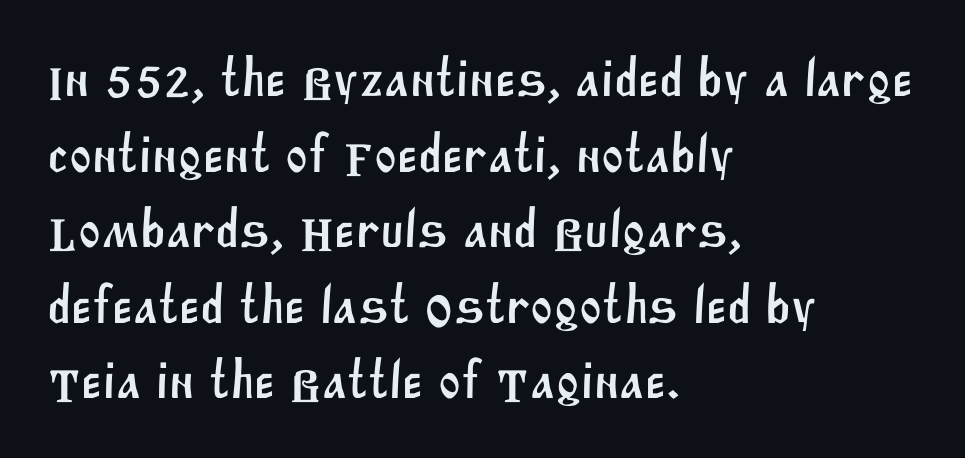
{"serif": "no", "width": "normal", "stroke_contrast": "medium", "x_height": "large", "monospaced": "no", "underline": "no", "align": "left", "line_spacing": "normal", "line_spacing_ratio": 1.4, "letter_spacing": "normal", "letter_spacing_em": 0.0, "glyph_px": 54}
